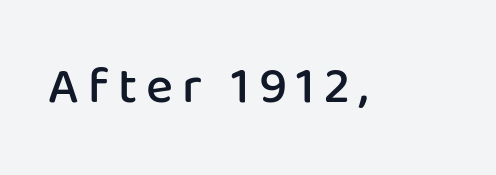
{"serif": "no", "italic": "no", "bold": "semi", "weight": "semibold", "width": "normal", "stroke_contrast": "low", "x_height": "medium", "monospaced": "no", "underline": "no", "glyph_px": 51}
